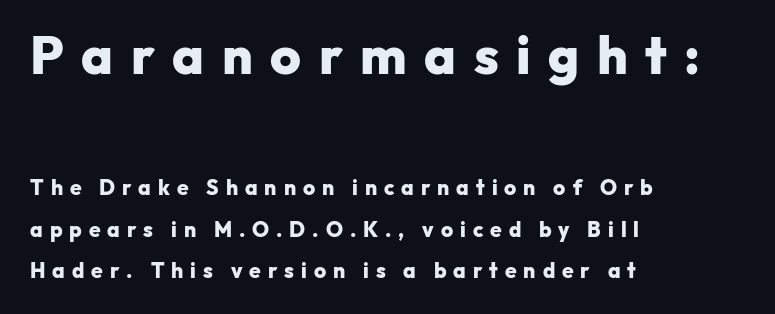
The image shows 53 px heavy sans-serif type, upright; set left-aligned, loose line spacing (1.98x), unusually wide letter spacing (+0.33 em), not underlined; the first (top) block is 2.52x larger; low stroke contrast and a medium x-height.
